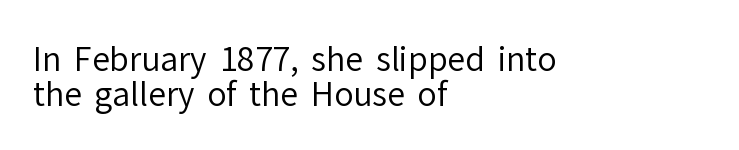
Heft: none added — not bold. The foot of each line stays bare and open. Nope, not italic — everything's standing straight. The type family on display is of the sans-serif kind. Casual observation: everything's shoved over to the left.
